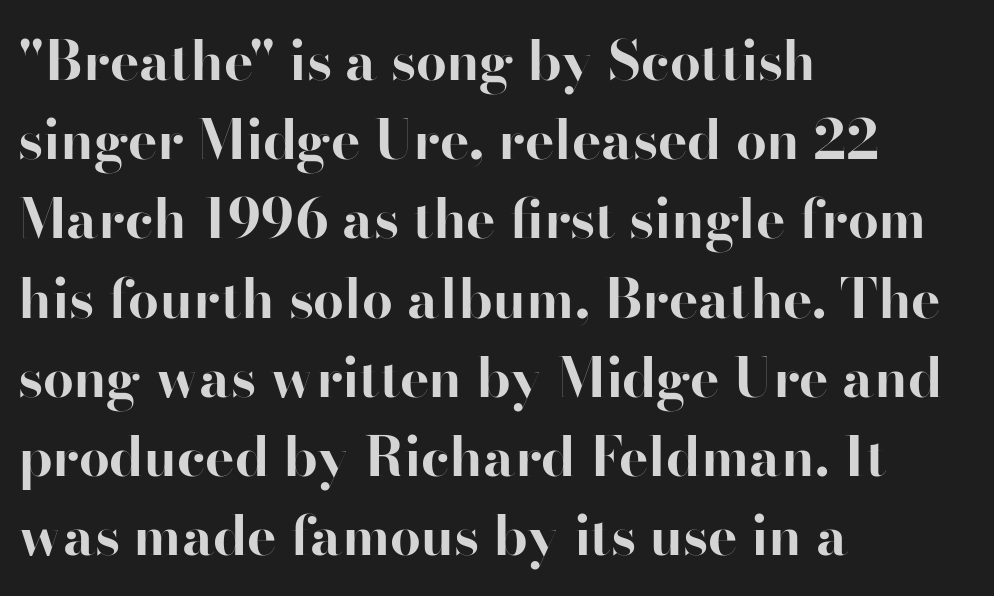
{"serif": "no", "italic": "no", "bold": "yes", "weight": "bold", "width": "normal", "stroke_contrast": "high", "x_height": "small", "monospaced": "no", "underline": "no", "align": "left", "line_spacing": "normal", "line_spacing_ratio": 1.44, "letter_spacing": "normal", "letter_spacing_em": 0.0, "glyph_px": 55}
